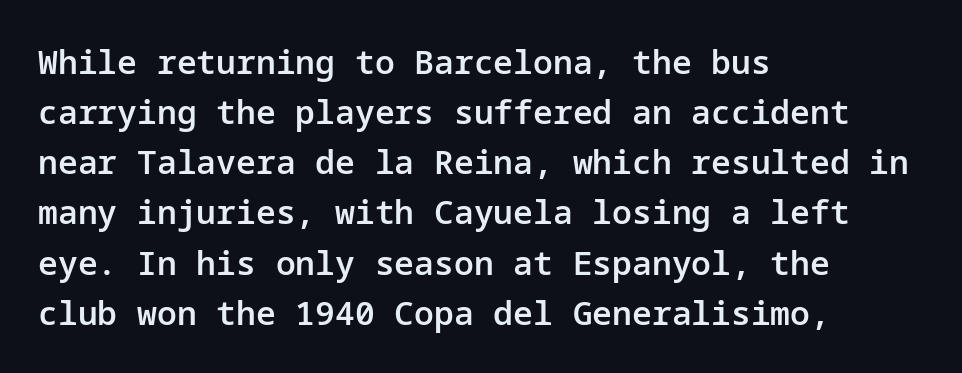
{"serif": "no", "italic": "no", "bold": "semi", "weight": "semibold", "width": "normal", "stroke_contrast": "low", "x_height": "medium", "underline": "no", "align": "left", "line_spacing": "normal", "line_spacing_ratio": 1.52, "letter_spacing": "normal", "letter_spacing_em": 0.0, "glyph_px": 33}
